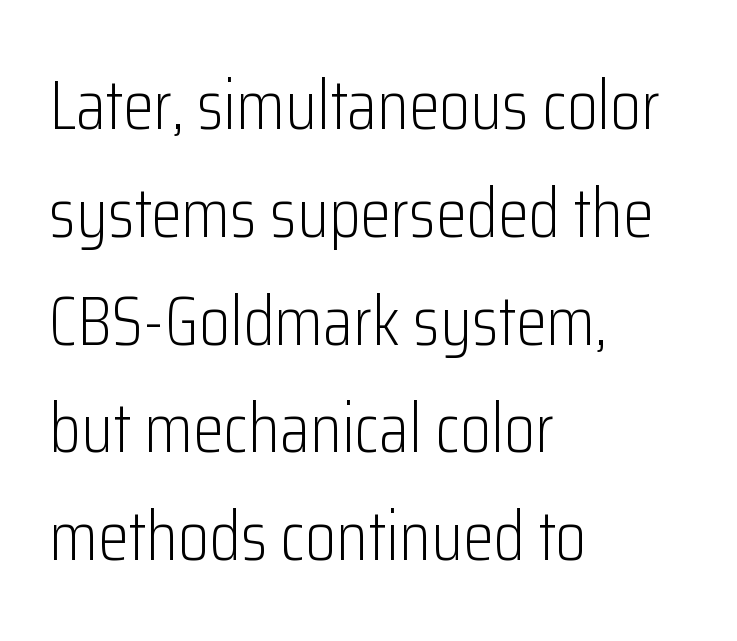
Serif or sans? Sans — the stroke terminals are bare. The face looks like a standard text weight, possibly lighter. The compositor pushed each line to the left boundary. Varying glyph widths throughout — classic text-font behaviour. The baseline area is clear.
